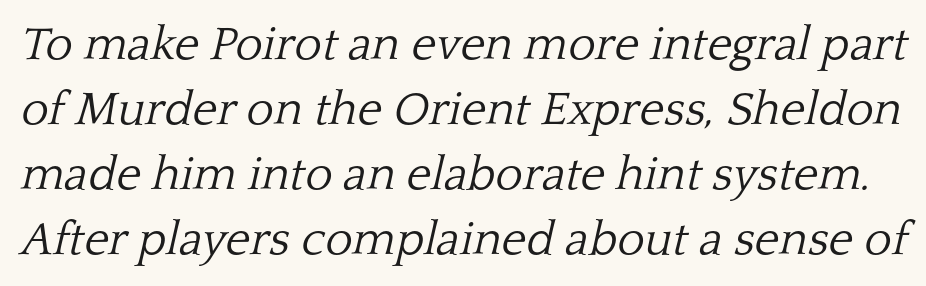
The rows are spaced the way most documents space them. Classification — serif. Tracking here is standard; glyphs follow each other at the usual distance. The axis of the letterforms is tilted away from vertical. The passage shown is not bold in any degree. No word sits above an underline.
